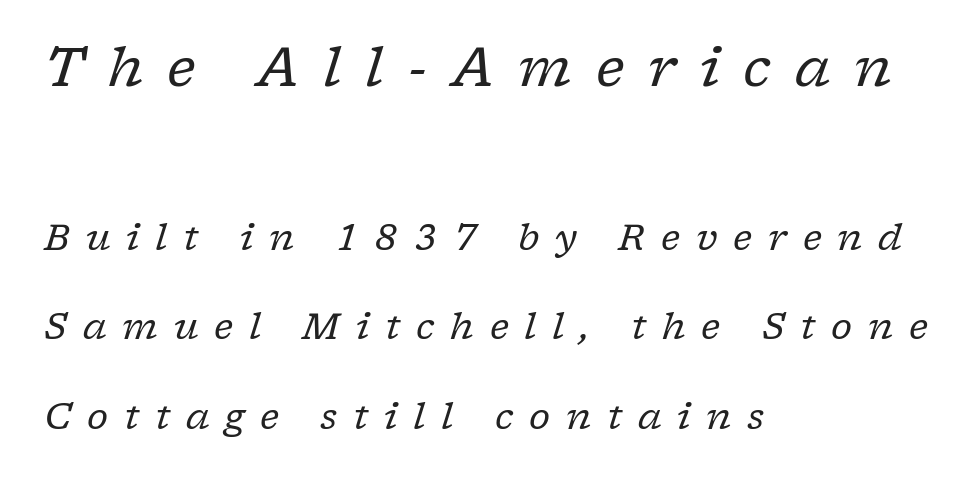
Q: Is the text bold? A: No.
Q: Is the text italic (slanted)? A: Yes, it leans right by about 17 degrees.
Q: Is the typeface a serif or a sans-serif typeface? A: Serif.
Q: Is the text underlined? A: No.
Q: How is the paragraph aligned? A: Left-aligned.
Q: Is the spacing between letters normal or unusually wide? A: Unusually wide.
Q: Is the spacing between lines tight, normal or loose? A: Loose.
Q: Which block of text is set in a larger size, the first (top) or the second (bottom)? A: The first (top) one.
Q: Width (condensed, normal, or wide)? A: Normal.
Q: Stroke contrast? A: Low.
Q: x-height? A: Medium.
Q: Monospaced? A: No.
